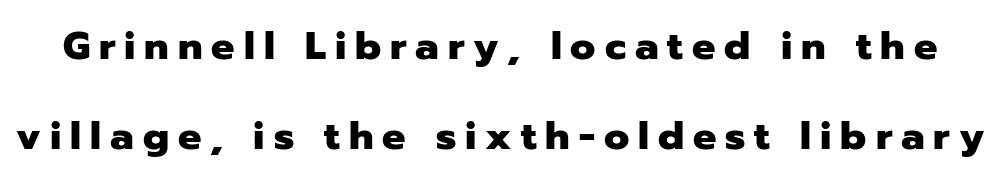
The image shows 39 px heavy sans-serif type, upright; set loose line spacing (2.32x), unusually wide letter spacing (+0.23 em), not underlined; low stroke contrast and a medium x-height.
